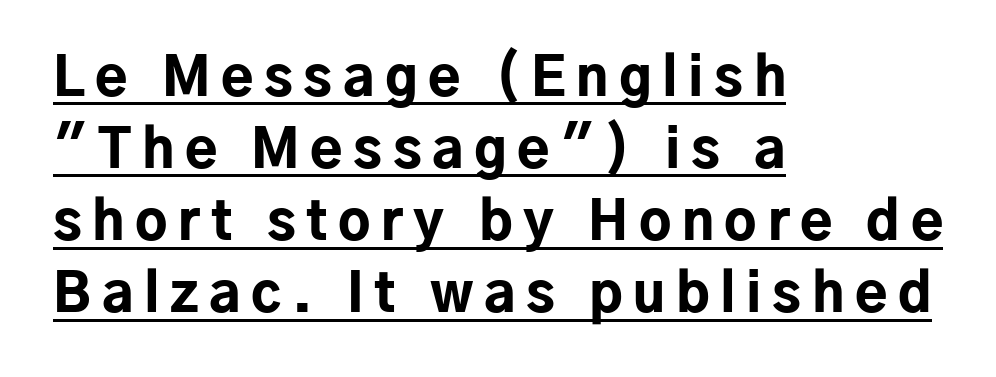
Q: Is the text bold? A: Yes.
Q: Is the text italic (slanted)? A: No, it is upright.
Q: Is the typeface a serif or a sans-serif typeface? A: Sans-serif.
Q: Is the text underlined? A: Yes.
Q: How is the paragraph aligned? A: Left-aligned.
Q: Is the spacing between letters normal or unusually wide? A: Unusually wide.
Q: Is the spacing between lines tight, normal or loose? A: Normal.
Q: Width (condensed, normal, or wide)? A: Normal.
Q: Stroke contrast? A: Low.
Q: x-height? A: Medium.
Q: Monospaced? A: No.
